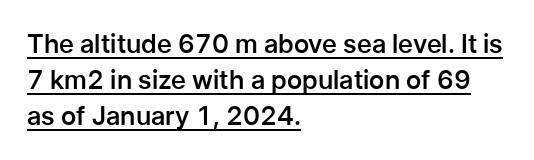
The image shows 26 px text type, upright; set left-aligned, normal line spacing (1.39x), normal letter spacing, underlined.
